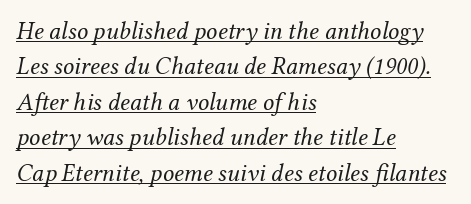
{"italic": "yes", "lean": "right", "slant_degrees": 12, "bold": "no", "underline": "yes", "align": "left", "line_spacing": "normal", "line_spacing_ratio": 1.42, "letter_spacing": "normal", "letter_spacing_em": 0.0, "glyph_px": 25}
